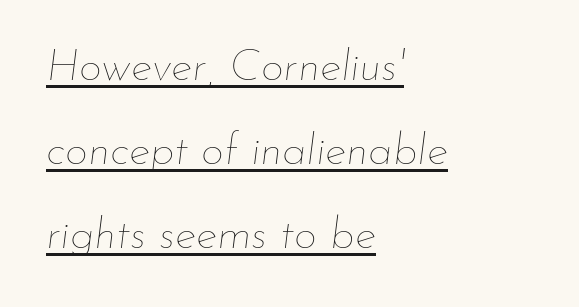
Q: Is the text bold? A: No.
Q: Is the text italic (slanted)? A: Yes, it leans right by about 7 degrees.
Q: Is the text underlined? A: Yes.
Q: How is the paragraph aligned? A: Left-aligned.
Q: Is the spacing between letters normal or unusually wide? A: Normal.
Q: Width (condensed, normal, or wide)? A: Normal.
Q: Stroke contrast? A: Low.
Q: x-height? A: Small.
Q: Monospaced? A: No.
